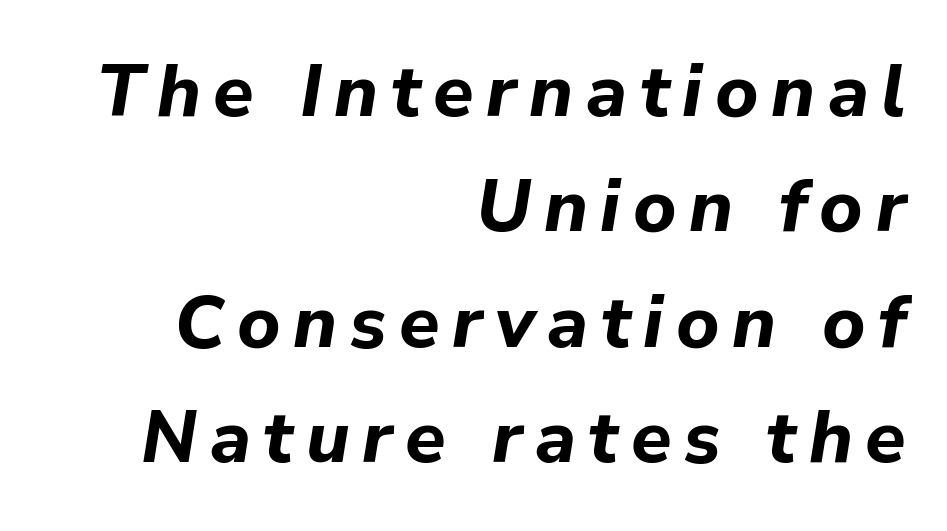
Has an underline been added? It has not. The passage shown leans; its letterforms are oblique. Pretty heavy lettering here — definitely bold. Horizontal bands of white between lines are of average thickness. Leftover space on each line is placed entirely before the opening word.
